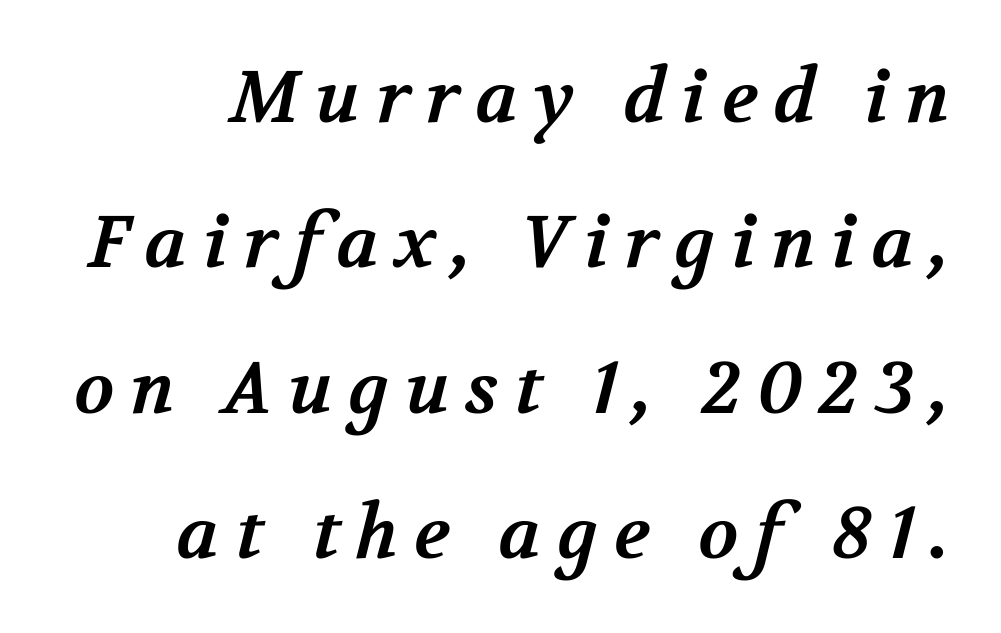
The image shows 73 px bold serif type; set loose line spacing (1.99x), unusually wide letter spacing (+0.22 em), not underlined; medium stroke contrast and a medium x-height.
